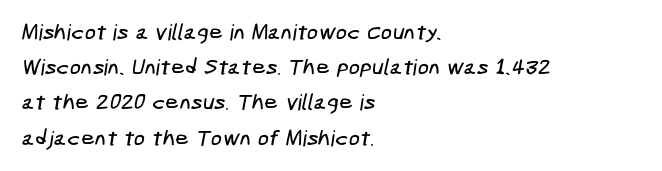
The image shows 22 px text type; set left-aligned, normal line spacing (1.6x), normal letter spacing, not underlined.
